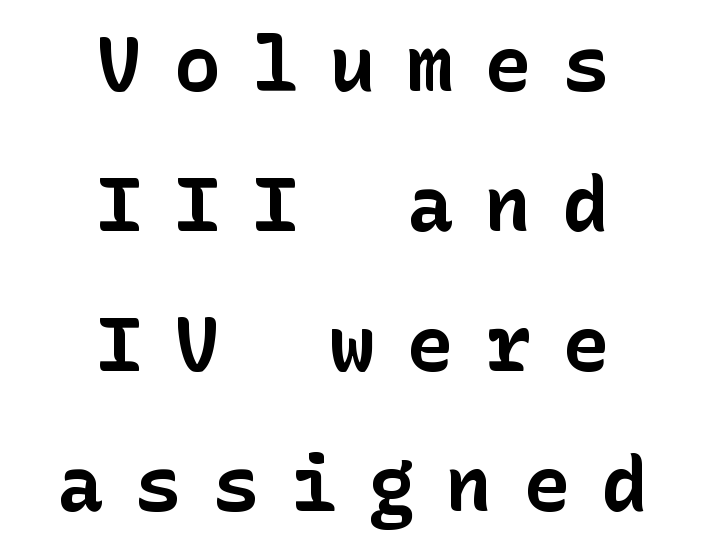
The image shows 77 px bold sans-serif type, upright; set centered, line spacing 1.82x, unusually wide letter spacing (+0.41 em), not underlined; low stroke contrast and a medium x-height.
